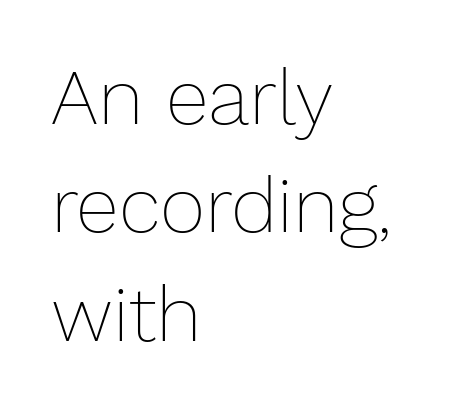
Unlike italic type, these characters show no tilt at all. Where is the straight margin? On the left. You could call the tracking neutral — neither tight nor loose. Descender tails drop into unmarked territory. Unbolded letterforms with no extra heft.
